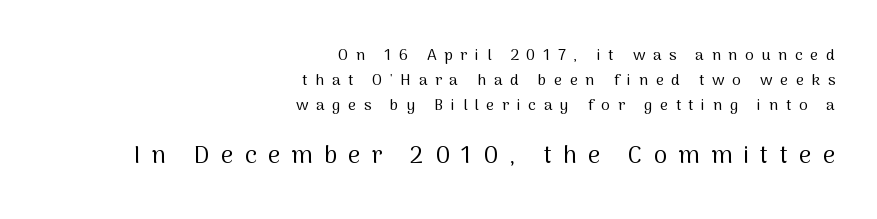
Q: Is the text bold? A: No.
Q: Is the text italic (slanted)? A: No, it is upright.
Q: Is the text underlined? A: No.
Q: How is the paragraph aligned? A: Right-aligned.
Q: Is the spacing between letters normal or unusually wide? A: Unusually wide.
Q: Is the spacing between lines tight, normal or loose? A: Normal.
Q: Which block of text is set in a larger size, the first (top) or the second (bottom)? A: The second (bottom) one.
